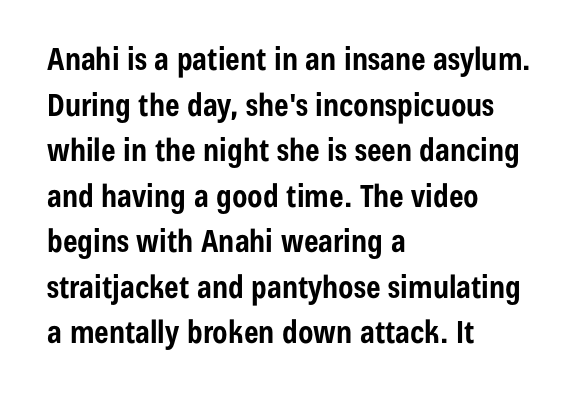
Q: Is the text bold? A: Yes.
Q: Is the text italic (slanted)? A: No, it is upright.
Q: Is the typeface a serif or a sans-serif typeface? A: Sans-serif.
Q: Is the text underlined? A: No.
Q: How is the paragraph aligned? A: Left-aligned.
Q: Is the spacing between letters normal or unusually wide? A: Normal.
Q: Is the spacing between lines tight, normal or loose? A: Normal.
Q: Width (condensed, normal, or wide)? A: Condensed.
Q: Stroke contrast? A: Low.
Q: x-height? A: Medium.
Q: Monospaced? A: No.
